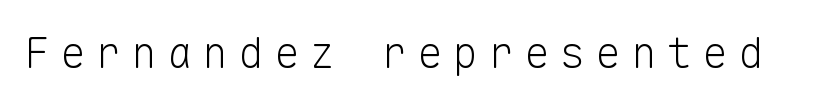
Glance below the letters and you will spot only blank space. I'd call this a sans setting — the letters go barefoot. The typeface has the unassuming heft of standard copy or less. The letters stand straight up with perfectly vertical stems.
